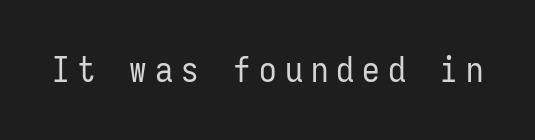
Q: Is the text bold? A: No.
Q: Is the text italic (slanted)? A: No, it is upright.
Q: Is the typeface a serif or a sans-serif typeface? A: Sans-serif.
Q: Is the text underlined? A: No.
Q: Is the spacing between letters normal or unusually wide? A: Unusually wide.
Q: Width (condensed, normal, or wide)? A: Condensed.
Q: Stroke contrast? A: Low.
Q: x-height? A: Medium.
Q: Monospaced? A: Yes.
